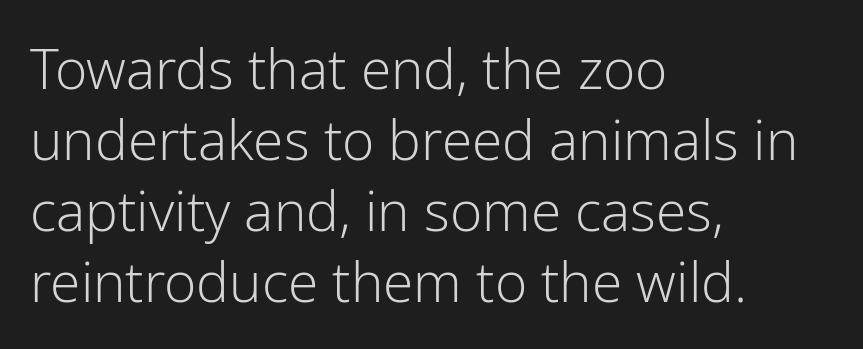
{"serif": "no", "italic": "no", "bold": "no", "weight": "light", "width": "normal", "stroke_contrast": "low", "x_height": "medium", "monospaced": "no", "underline": "no", "align": "left", "line_spacing": "normal", "line_spacing_ratio": 1.29, "letter_spacing": "normal", "letter_spacing_em": 0.0, "glyph_px": 55}
